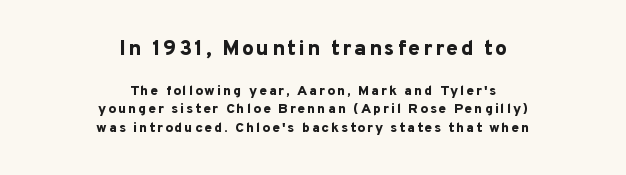
The image shows 21 px bold type, upright; set centered, normal line spacing (1.33x), not underlined; the first (top) block is 1.5x larger.
